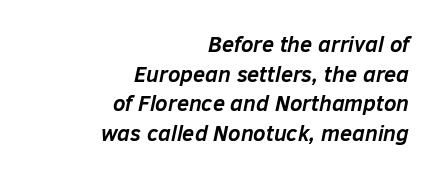
The typography opts for an oblique posture over an upright one. The rows are spaced the way most documents space them. Beneath every word, the page is bare. What weight is shown? A full bold with thick strokes. The horizontal fit of the characters is conventional and even.
